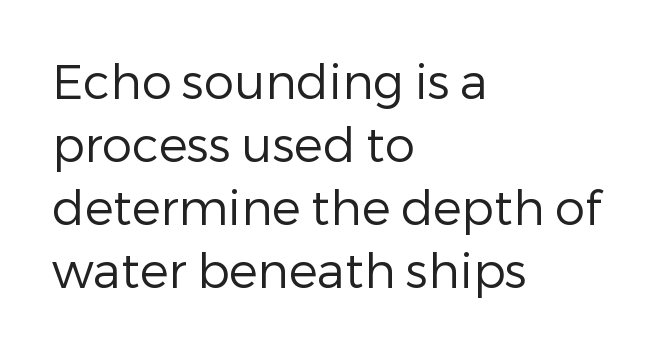
The ragged edge is on the right, which tells us the setting is flush left. Type style note: lacks serifs. A typesetter would call this zero additional tracking. The strokes are not fattened; the text isn't bold. Clear beneath every line of the passage.
